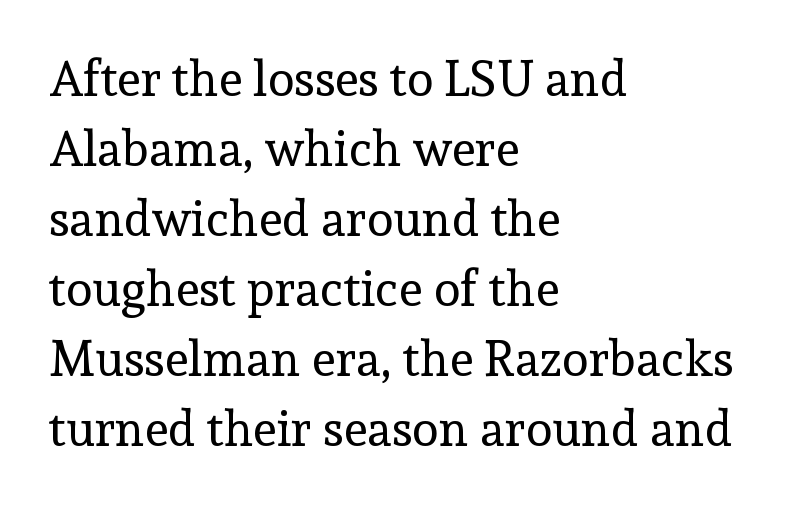
Ascenders rise straight up at ninety degrees. Quick note: underline off. A typesetter would call this leading conventional body-copy spacing. The font sits on the lighter half of the weight spectrum, regular included.
